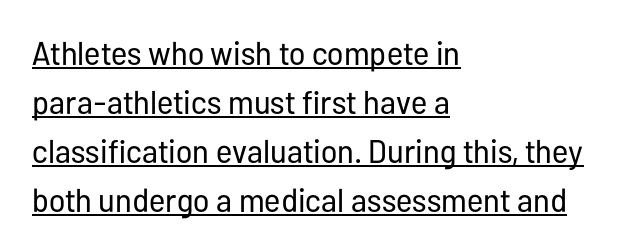
The image shows 33 px regular-weight, condensed sans-serif type, upright; set left-aligned, normal line spacing (1.48x), normal letter spacing, underlined; low stroke contrast and a medium x-height.
